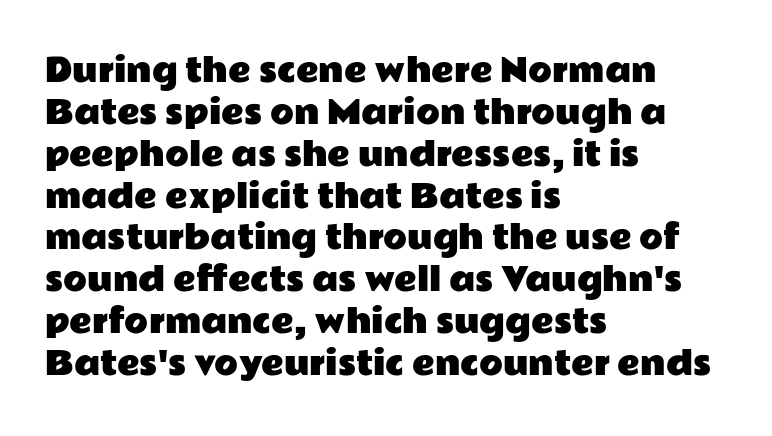
Q: Is the text italic (slanted)? A: No, it is upright.
Q: Is the typeface a serif or a sans-serif typeface? A: Sans-serif.
Q: Is the text underlined? A: No.
Q: How is the paragraph aligned? A: Left-aligned.
Q: Is the spacing between letters normal or unusually wide? A: Normal.
Q: Is the spacing between lines tight, normal or loose? A: Normal.
Q: Width (condensed, normal, or wide)? A: Wide.
Q: Stroke contrast? A: Low.
Q: x-height? A: Medium.
Q: Monospaced? A: No.
